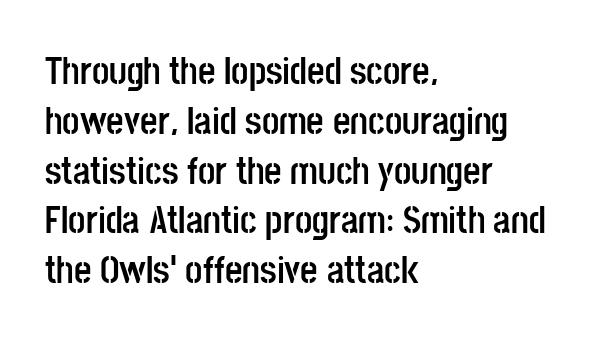
Q: Is the text bold? A: Yes.
Q: Is the text italic (slanted)? A: No, it is upright.
Q: Is the typeface a serif or a sans-serif typeface? A: Sans-serif.
Q: Is the text underlined? A: No.
Q: How is the paragraph aligned? A: Left-aligned.
Q: Is the spacing between letters normal or unusually wide? A: Normal.
Q: Is the spacing between lines tight, normal or loose? A: Normal.
Q: Width (condensed, normal, or wide)? A: Condensed.
Q: Stroke contrast? A: Low.
Q: x-height? A: Large.
Q: Monospaced? A: No.
